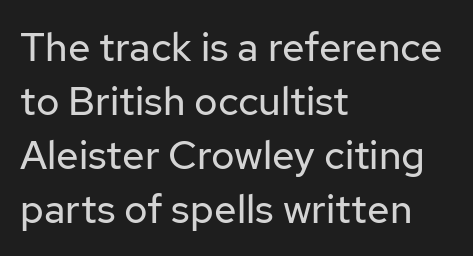
Each word holds together tightly as a unit, with standard inter-letter gaps. The rendering uses natural spacing where letterforms have individual widths. No chunkiness to these letters — they're not bold. This sample is left-justified, so line endings fall wherever the words run out.
